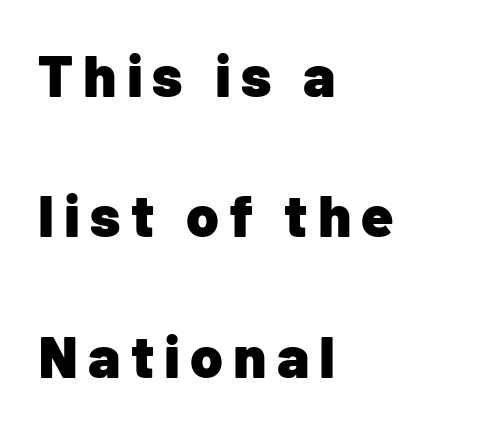
The image shows 59 px heavy sans-serif type, upright; set left-aligned, loose line spacing (2.38x), not underlined; low stroke contrast and a medium x-height.
